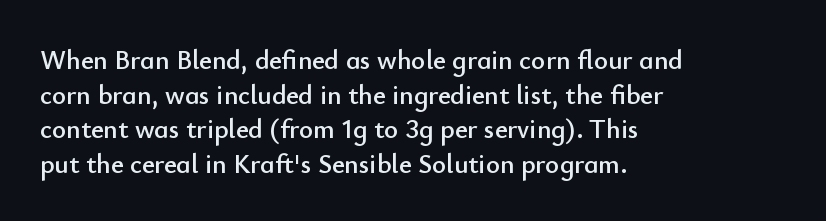
{"italic": "no", "underline": "no", "align": "left", "line_spacing": "normal", "line_spacing_ratio": 1.28, "letter_spacing": "normal", "letter_spacing_em": 0.0, "glyph_px": 27}
